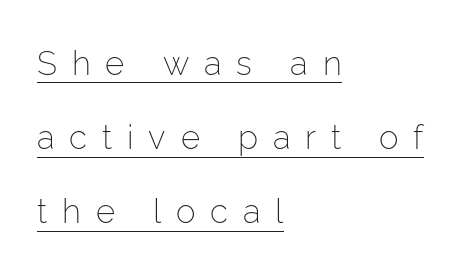
This block would shrink considerably if given ordinary leading; it's expanded now. Decoration check: the copy is underlined. The characters display no serif detailing; their extremities are plain. Is this a fixed-width face? No — the glyphs have proportional, varying widths.
